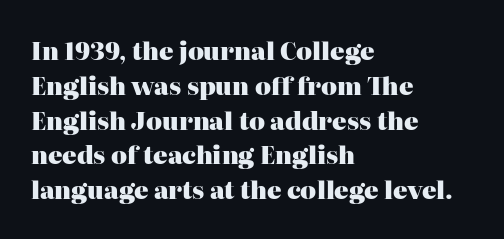
{"italic": "no", "bold": "yes", "underline": "no", "align": "left", "line_spacing": "normal", "line_spacing_ratio": 1.45, "letter_spacing": "normal", "letter_spacing_em": 0.0, "glyph_px": 24}
